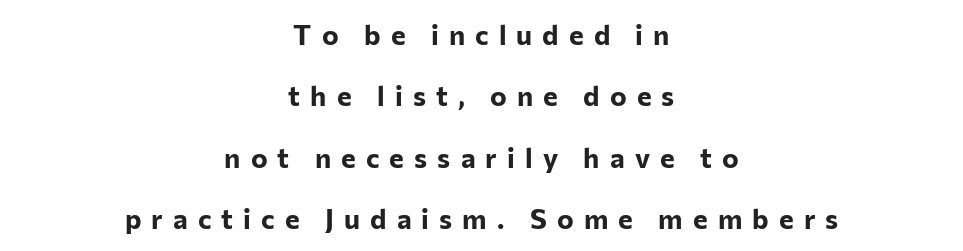
Q: Is the text bold? A: Yes.
Q: Is the text italic (slanted)? A: No, it is upright.
Q: Is the typeface a serif or a sans-serif typeface? A: Sans-serif.
Q: Is the text underlined? A: No.
Q: How is the paragraph aligned? A: Centered.
Q: Is the spacing between letters normal or unusually wide? A: Unusually wide.
Q: Is the spacing between lines tight, normal or loose? A: Loose.
Q: Width (condensed, normal, or wide)? A: Normal.
Q: Stroke contrast? A: Low.
Q: x-height? A: Medium.
Q: Monospaced? A: No.
